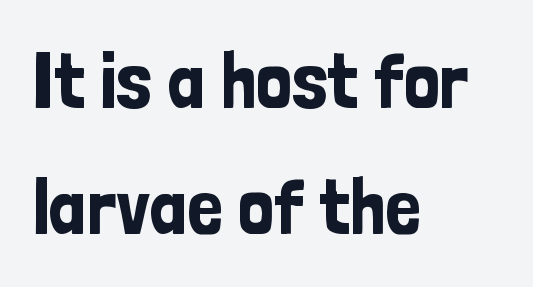
Q: Is the text italic (slanted)? A: No, it is upright.
Q: Is the typeface a serif or a sans-serif typeface? A: Sans-serif.
Q: Is the text underlined? A: No.
Q: How is the paragraph aligned? A: Left-aligned.
Q: Is the spacing between letters normal or unusually wide? A: Normal.
Q: Is the spacing between lines tight, normal or loose? A: Normal.
Q: Width (condensed, normal, or wide)? A: Condensed.
Q: Stroke contrast? A: Low.
Q: x-height? A: Medium.
Q: Monospaced? A: No.
